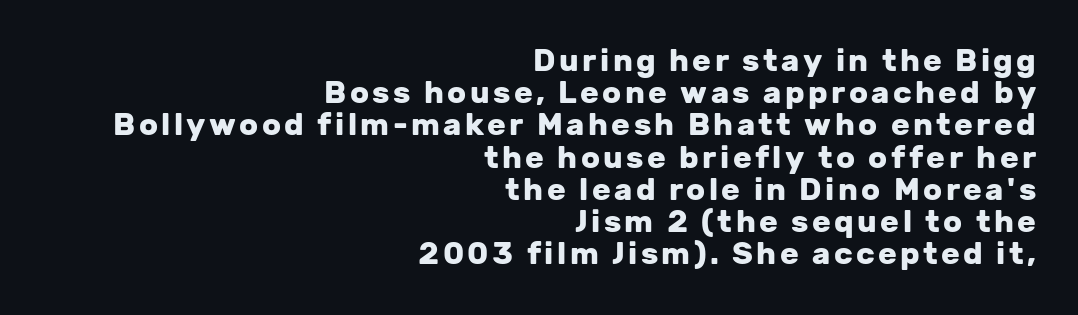
The image shows 31 px heavy sans-serif type, upright; set right-aligned, tight line spacing (1.04x), not underlined; low stroke contrast and a medium x-height.
